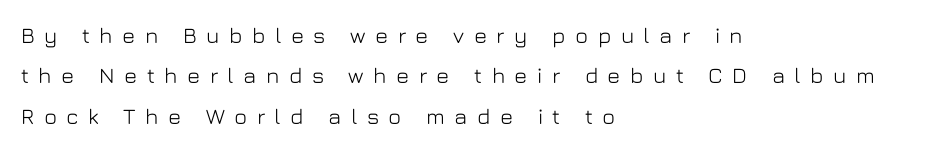
{"italic": "no", "underline": "no", "align": "left", "line_spacing_ratio": 1.84, "letter_spacing": "wide", "letter_spacing_em": 0.43, "glyph_px": 22}
